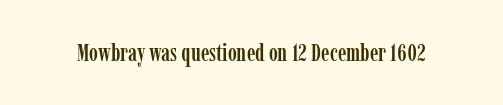
Q: Is the text italic (slanted)? A: No, it is upright.
Q: Is the text underlined? A: No.
Q: Is the spacing between letters normal or unusually wide? A: Normal.
